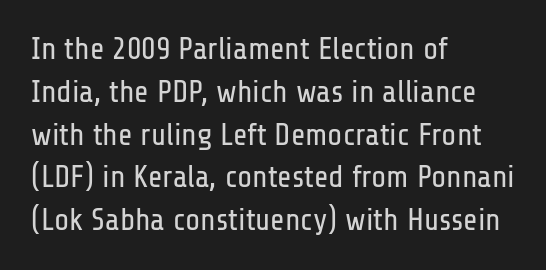
Q: Is the text bold? A: No.
Q: Is the text italic (slanted)? A: No, it is upright.
Q: Is the typeface a serif or a sans-serif typeface? A: Sans-serif.
Q: Is the text underlined? A: No.
Q: How is the paragraph aligned? A: Left-aligned.
Q: Is the spacing between letters normal or unusually wide? A: Normal.
Q: Is the spacing between lines tight, normal or loose? A: Normal.
Q: Width (condensed, normal, or wide)? A: Condensed.
Q: Stroke contrast? A: Low.
Q: x-height? A: Medium.
Q: Monospaced? A: No.
